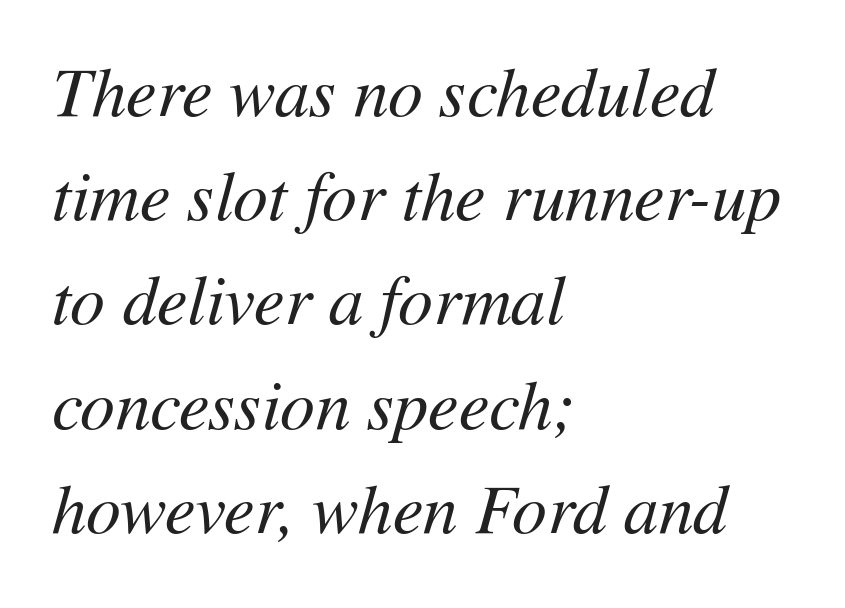
Horizontal alignment here is leftward, the default for most running prose. Letter spacing: default. Proportional: the letters do not fall into vertical columns. Style check: oblique. Underline: absent. This is not heavy type; no bold has been used.
